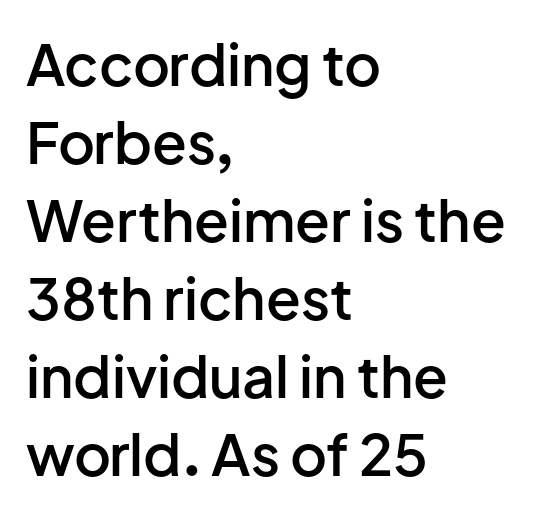
The image shows 57 px semibold sans-serif type, upright; set left-aligned, normal line spacing (1.37x), normal letter spacing, not underlined; low stroke contrast and a medium x-height.
